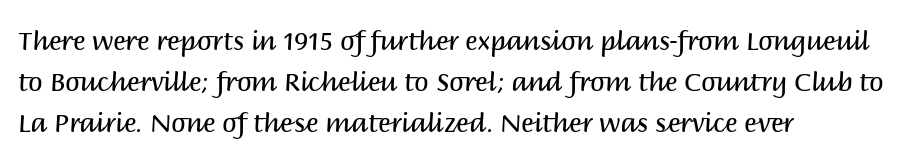
The gap between lines stays unmarked. No extra tracking has been applied to these lines. Does the leading feel generous? No, just average. Short and long lines alike share a common starting point at left.
